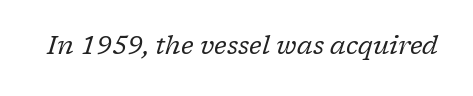
{"italic": "yes", "lean": "right", "slant_degrees": 17, "bold": "no", "underline": "no", "letter_spacing": "normal", "letter_spacing_em": 0.0, "glyph_px": 25}
